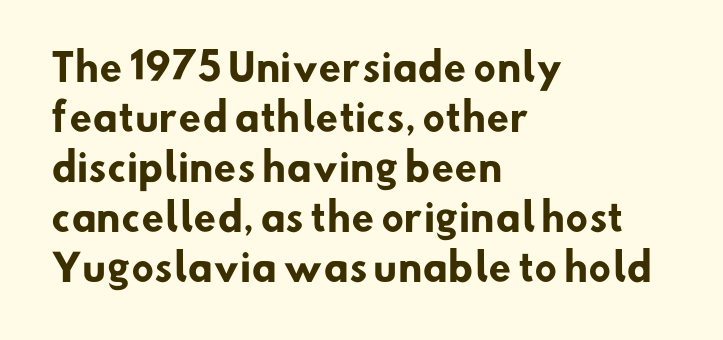
I'd call this a sans setting — the letters go barefoot. One-word summary of the alignment: left. Rule under the text: the space is simply empty. Think of a printed novel: that variable character pitch is what you see here. How are the letters spaced? Ordinarily, with no added tracking.
